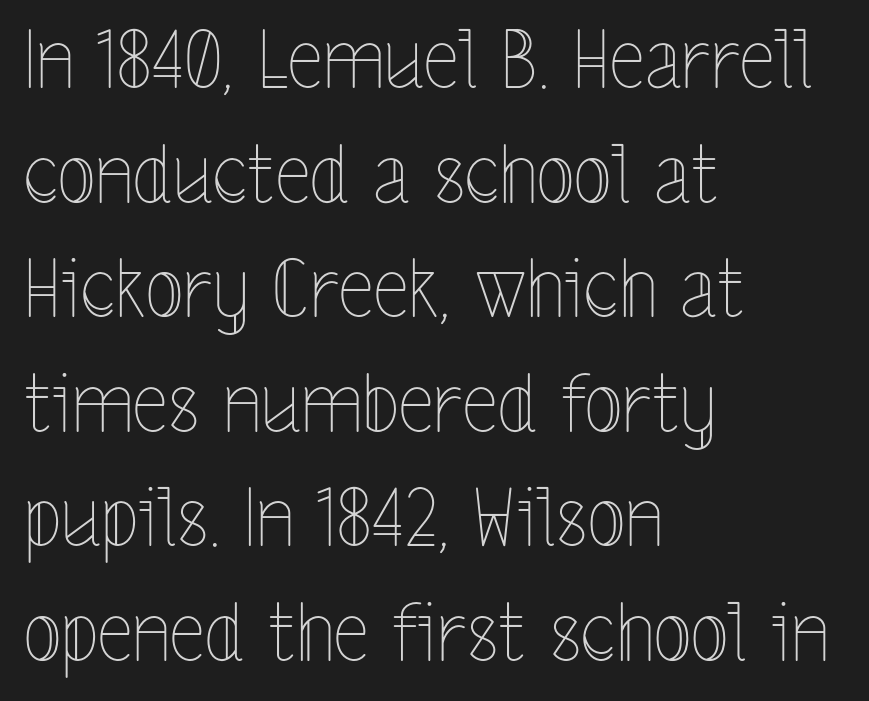
{"italic": "no", "bold": "no", "weight": "thin", "width": "condensed", "x_height": "medium", "monospaced": "no", "underline": "no", "align": "left", "line_spacing": "normal", "line_spacing_ratio": 1.45, "letter_spacing": "normal", "letter_spacing_em": 0.0, "glyph_px": 79}
